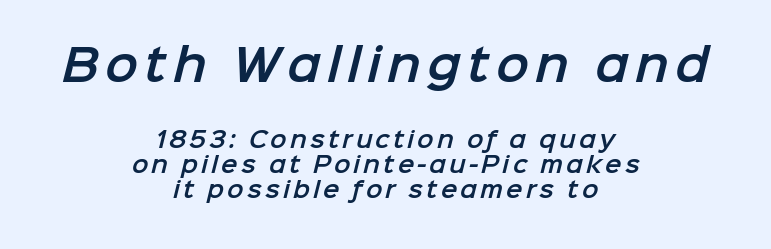
Whoever set this chose condensed vertical rhythm over breathing room. Both edges are ragged and mirror each other, which tells us the setting is centered. Think of a printed novel: that variable character pitch is what you see here. Are there feet on the stems? There aren't — it's a sans.
